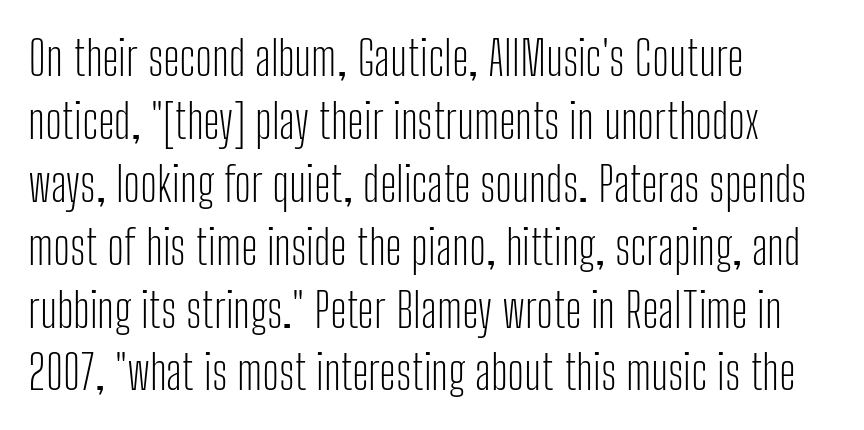
Q: Is the text bold? A: No.
Q: Is the text italic (slanted)? A: No, it is upright.
Q: Is the typeface a serif or a sans-serif typeface? A: Sans-serif.
Q: Is the text underlined? A: No.
Q: How is the paragraph aligned? A: Left-aligned.
Q: Is the spacing between letters normal or unusually wide? A: Normal.
Q: Is the spacing between lines tight, normal or loose? A: Normal.
Q: Width (condensed, normal, or wide)? A: Condensed.
Q: Stroke contrast? A: Low.
Q: x-height? A: Medium.
Q: Monospaced? A: No.
